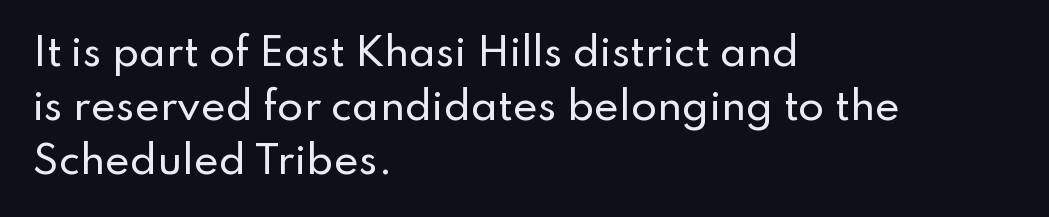
{"serif": "no", "italic": "no", "width": "normal", "stroke_contrast": "low", "x_height": "small", "monospaced": "no", "underline": "no", "align": "left", "line_spacing": "normal", "line_spacing_ratio": 1.42, "letter_spacing": "normal", "letter_spacing_em": 0.0, "glyph_px": 38}
